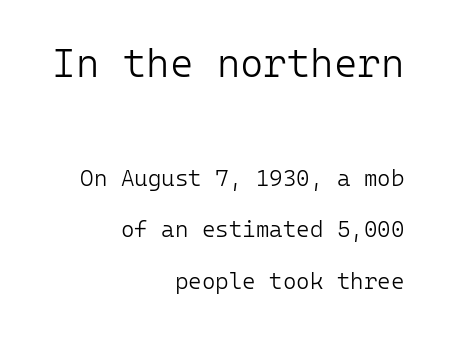
The image shows 40 px light sans-serif type, upright, monospaced; set right-aligned, loose line spacing (2.24x), normal letter spacing, not underlined; the first (top) block is 1.74x larger; low stroke contrast and a medium x-height.
